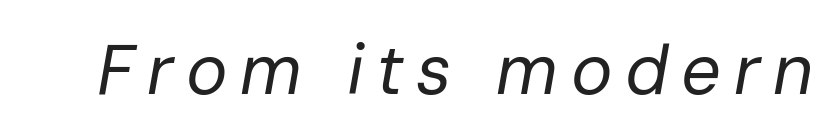
Q: Is the text bold? A: No.
Q: Is the text italic (slanted)? A: Yes, it leans right by about 10 degrees.
Q: Is the text underlined? A: No.
Q: Width (condensed, normal, or wide)? A: Normal.
Q: Stroke contrast? A: Low.
Q: x-height? A: Medium.
Q: Monospaced? A: No.
